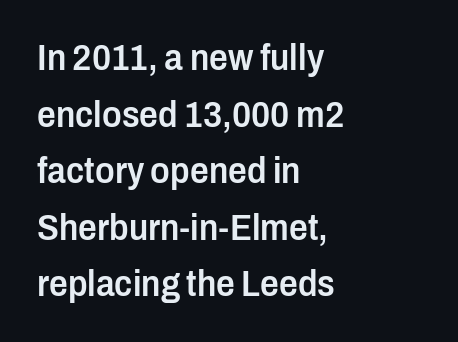
The image shows 37 px semibold, condensed sans-serif type, upright; set left-aligned, normal line spacing (1.53x), normal letter spacing, not underlined; low stroke contrast and a medium x-height.
